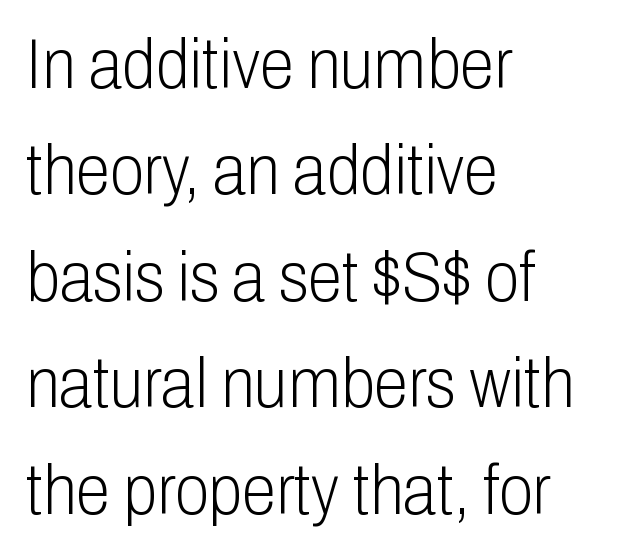
{"serif": "no", "italic": "no", "bold": "no", "weight": "light", "width": "condensed", "stroke_contrast": "low", "x_height": "medium", "monospaced": "no", "underline": "no", "align": "left", "line_spacing": "normal", "line_spacing_ratio": 1.52, "letter_spacing": "normal", "letter_spacing_em": 0.0, "glyph_px": 70}
